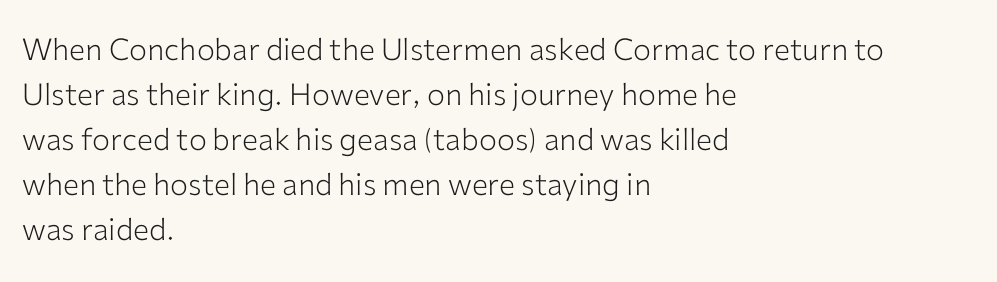
Q: Is the text bold? A: No.
Q: Is the text italic (slanted)? A: No, it is upright.
Q: Is the typeface a serif or a sans-serif typeface? A: Sans-serif.
Q: Is the text underlined? A: No.
Q: How is the paragraph aligned? A: Left-aligned.
Q: Is the spacing between letters normal or unusually wide? A: Normal.
Q: Is the spacing between lines tight, normal or loose? A: Normal.
Q: Width (condensed, normal, or wide)? A: Normal.
Q: Stroke contrast? A: Low.
Q: x-height? A: Medium.
Q: Monospaced? A: No.
